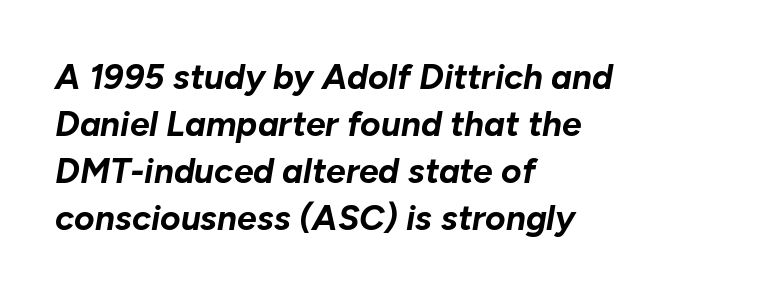
{"italic": "yes", "lean": "right", "slant_degrees": 10, "bold": "yes", "weight": "bold", "width": "normal", "stroke_contrast": "low", "x_height": "medium", "monospaced": "no", "underline": "no", "align": "left", "line_spacing": "normal", "line_spacing_ratio": 1.34, "letter_spacing": "normal", "letter_spacing_em": 0.0, "glyph_px": 35}
